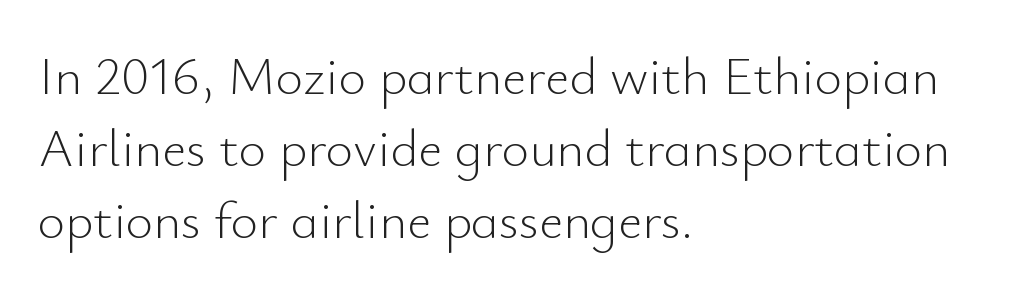
The image shows 53 px light sans-serif type, upright; set left-aligned, normal line spacing (1.36x), normal letter spacing, not underlined; low stroke contrast and a small x-height.
